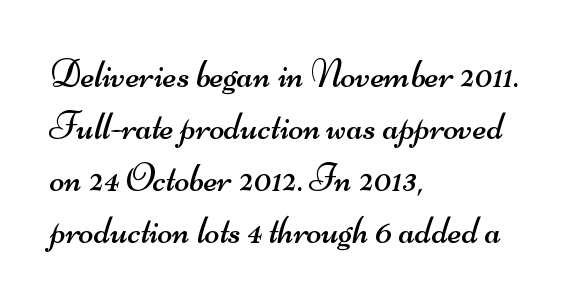
The image shows 39 px regular-weight, wide sans-serif type; set left-aligned, normal line spacing (1.33x), normal letter spacing, not underlined; medium stroke contrast and a small x-height.
